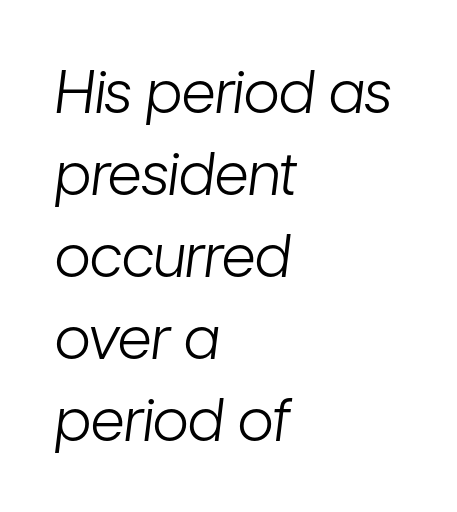
The image shows 59 px light, condensed type, italic (leaning right); set left-aligned, normal line spacing (1.39x), normal letter spacing, not underlined; low stroke contrast and a medium x-height.
